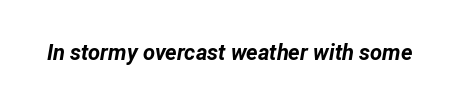
The image shows 22 px bold type, italic (leaning right); set normal letter spacing, not underlined.
